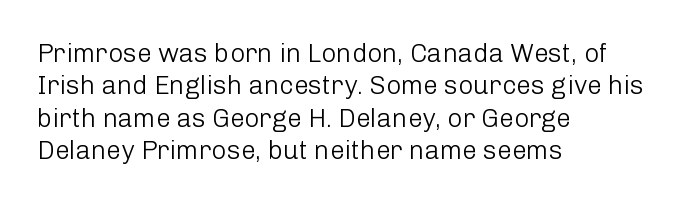
Q: Is the text bold? A: No.
Q: Is the text italic (slanted)? A: No, it is upright.
Q: Is the text underlined? A: No.
Q: How is the paragraph aligned? A: Left-aligned.
Q: Is the spacing between letters normal or unusually wide? A: Normal.
Q: Is the spacing between lines tight, normal or loose? A: Normal.
